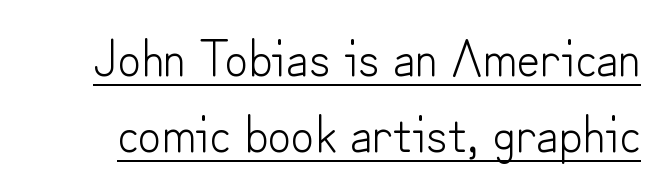
{"serif": "no", "italic": "no", "bold": "no", "weight": "light", "width": "normal", "stroke_contrast": "low", "x_height": "small", "monospaced": "no", "underline": "yes", "line_spacing": "normal", "line_spacing_ratio": 1.5, "letter_spacing": "normal", "letter_spacing_em": 0.0, "glyph_px": 51}
